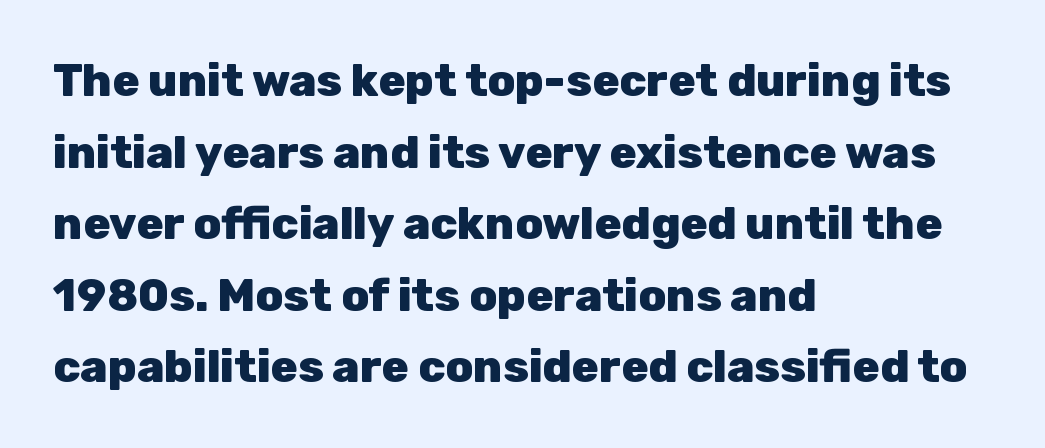
The image shows 45 px heavy sans-serif type, upright; set left-aligned, normal line spacing (1.59x), normal letter spacing, not underlined; low stroke contrast and a medium x-height.
